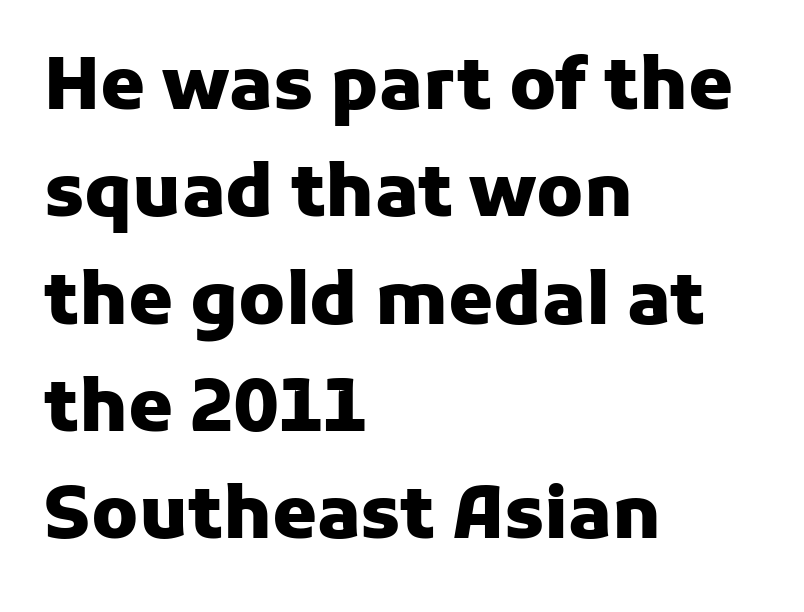
Q: Is the text bold? A: Yes.
Q: Is the text italic (slanted)? A: No, it is upright.
Q: Is the typeface a serif or a sans-serif typeface? A: Sans-serif.
Q: Is the text underlined? A: No.
Q: How is the paragraph aligned? A: Left-aligned.
Q: Is the spacing between letters normal or unusually wide? A: Normal.
Q: Is the spacing between lines tight, normal or loose? A: Normal.
Q: Width (condensed, normal, or wide)? A: Normal.
Q: Stroke contrast? A: Low.
Q: x-height? A: Medium.
Q: Monospaced? A: No.
